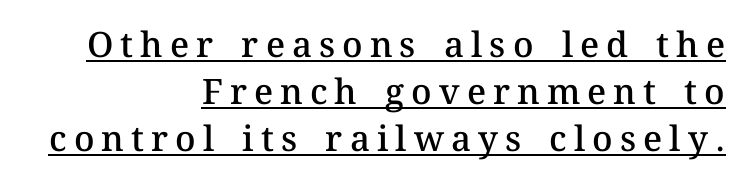
The sample has been set in demibold, a notch under bold. The typesetter chose a ragged-left arrangement here. Check the space under the baseline: a stroke is drawn there. Spacing between characters has been opened up far beyond the box default. The letters stand upright; this is a roman face.
